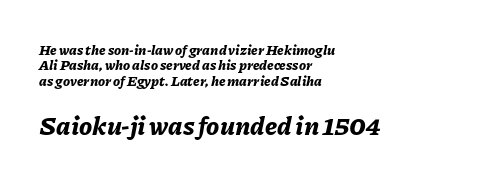
{"italic": "yes", "lean": "right", "slant_degrees": 11, "bold": "yes", "underline": "no", "align": "left", "line_spacing": "tight", "line_spacing_ratio": 1.09, "letter_spacing": "normal", "letter_spacing_em": 0.0, "larger_block": "second", "size_ratio": 1.86, "glyph_px": 26}
